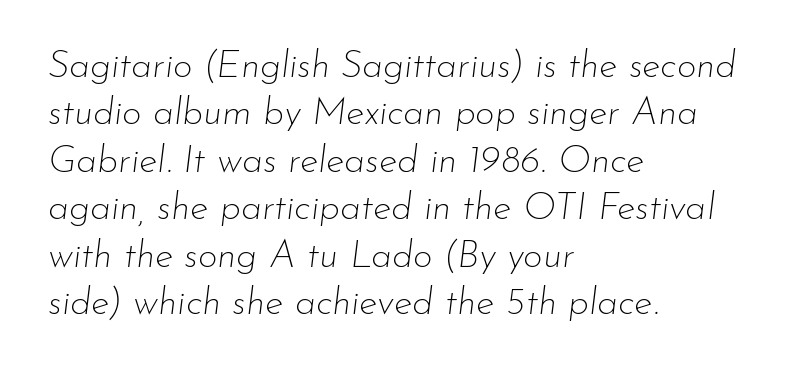
The weight tops out at a normal text grade. The block of text has a typical density, with ordinary space between rows. The passage shown is typed in a proportional face where columns would drift. Reading down the block, your eye returns to a fixed left position each line.
